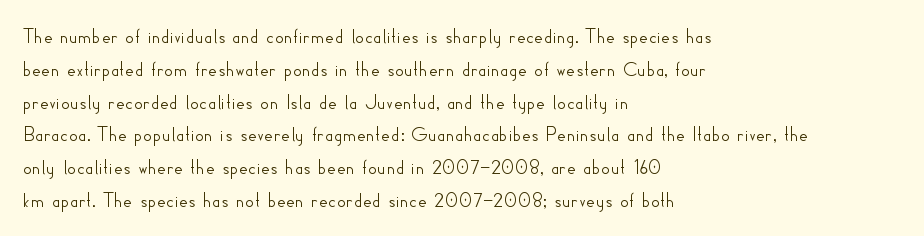
Q: Is the text italic (slanted)? A: No, it is upright.
Q: Is the text underlined? A: No.
Q: How is the paragraph aligned? A: Left-aligned.
Q: Is the spacing between letters normal or unusually wide? A: Normal.
Q: Is the spacing between lines tight, normal or loose? A: Normal.
